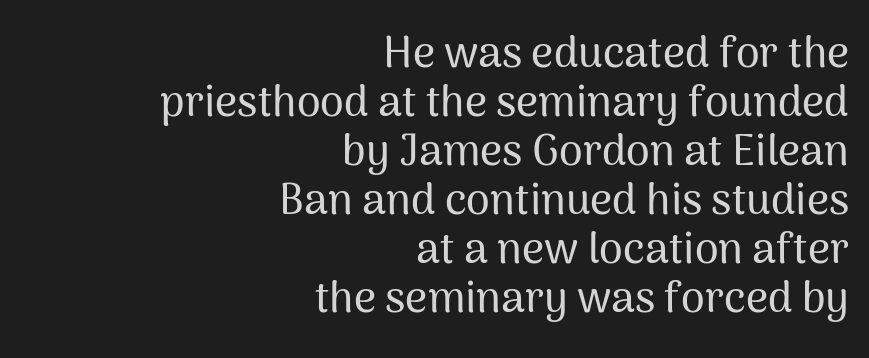
The image shows 43 px sans-serif type, upright; set right-aligned, tight line spacing (1.14x), normal letter spacing, not underlined; medium stroke contrast and a medium x-height.
